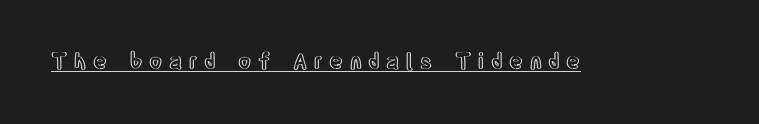
The image shows 21 px text type, upright; set unusually wide letter spacing (+0.32 em), underlined.
